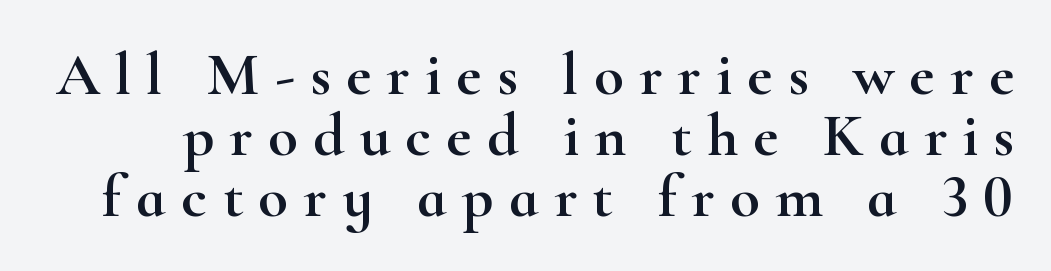
The block of text is dense from top to bottom, with scant space between rows. Rendered with straight, roman letterforms. The glyphs in this specimen are seriffed. Honestly, the letter spacing is so wide it's the main thing you notice. These lines are rendered in a variable-pitch font.
